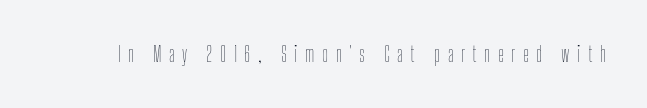
The image shows 21 px text type, upright; set unusually wide letter spacing (+0.35 em), not underlined.
